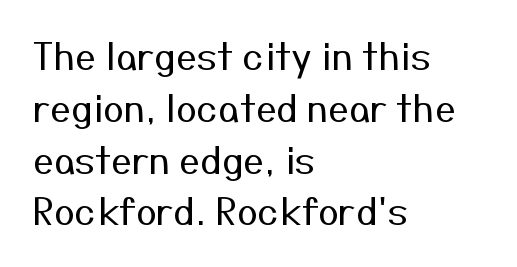
The passage shown stacks its lines at a standard gap. A classic flush-left, rag-right setting is used for this passage. Is this a fixed-width face? No — the glyphs have proportional, varying widths. Look at the tracking — it's just the regular setting, nothing added.
